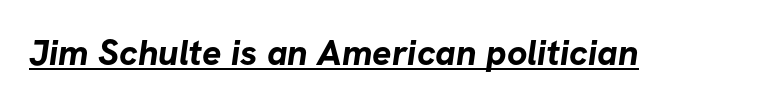
The image shows 36 px bold sans-serif type; set normal letter spacing, underlined; low stroke contrast and a medium x-height.
